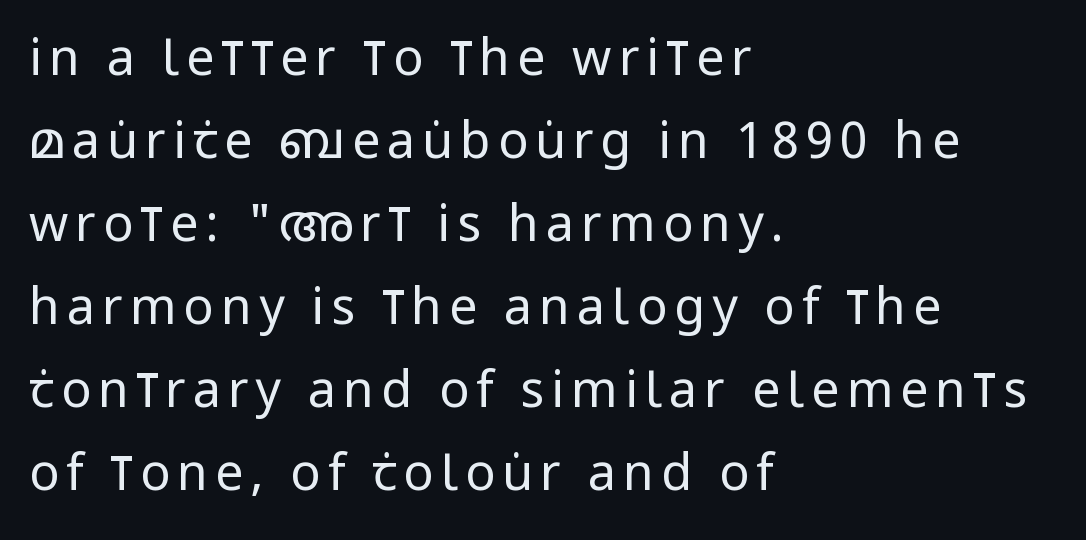
The image shows 50 px regular-weight, condensed sans-serif type, upright; set left-aligned, normal line spacing (1.66x), not underlined; low stroke contrast and a large x-height.
